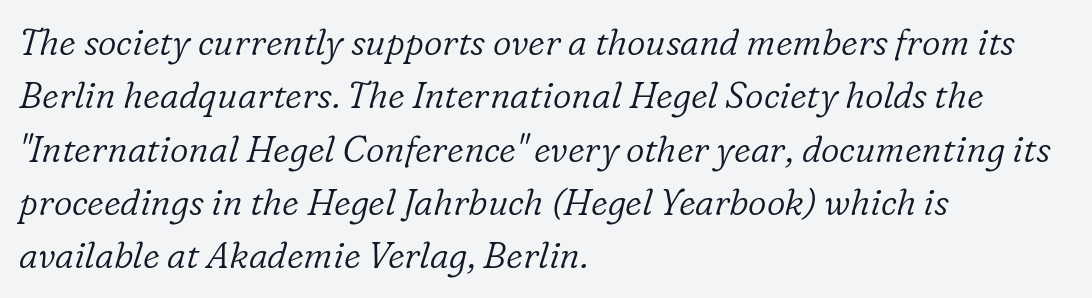
The image shows 36 px light serif type, italic (leaning right); set left-aligned, normal line spacing (1.48x), normal letter spacing, not underlined; low stroke contrast and a medium x-height.
